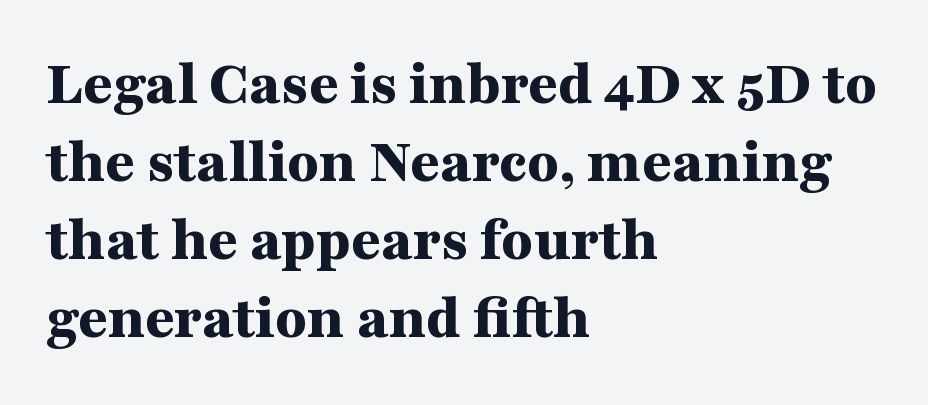
{"serif": "yes", "italic": "no", "bold": "yes", "weight": "bold", "width": "wide", "stroke_contrast": "medium", "x_height": "medium", "monospaced": "no", "underline": "no", "align": "left", "line_spacing_ratio": 1.22, "letter_spacing": "normal", "letter_spacing_em": 0.0, "glyph_px": 64}
